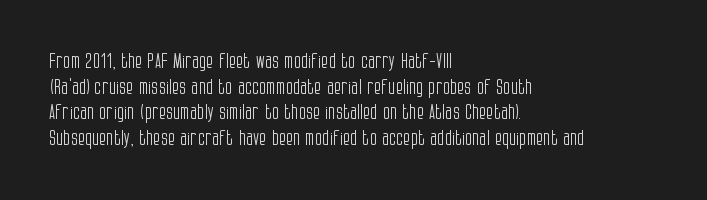
Q: Is the text bold? A: No.
Q: Is the text italic (slanted)? A: No, it is upright.
Q: Is the text underlined? A: No.
Q: How is the paragraph aligned? A: Left-aligned.
Q: Is the spacing between letters normal or unusually wide? A: Normal.
